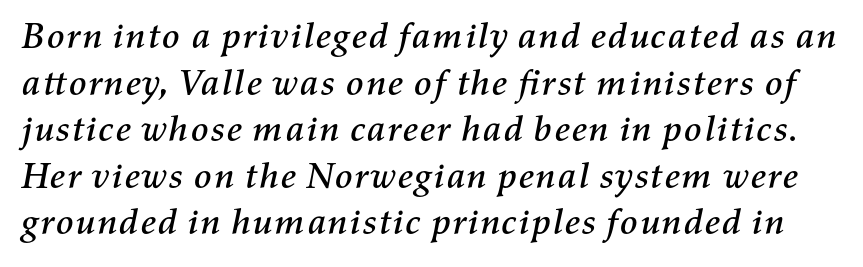
Proportional: the letters do not fall into vertical columns. This block has exactly the height ordinary leading produces. Emphasis-style slanted type is in use. Tracking here is standard; glyphs follow each other at the usual distance.
